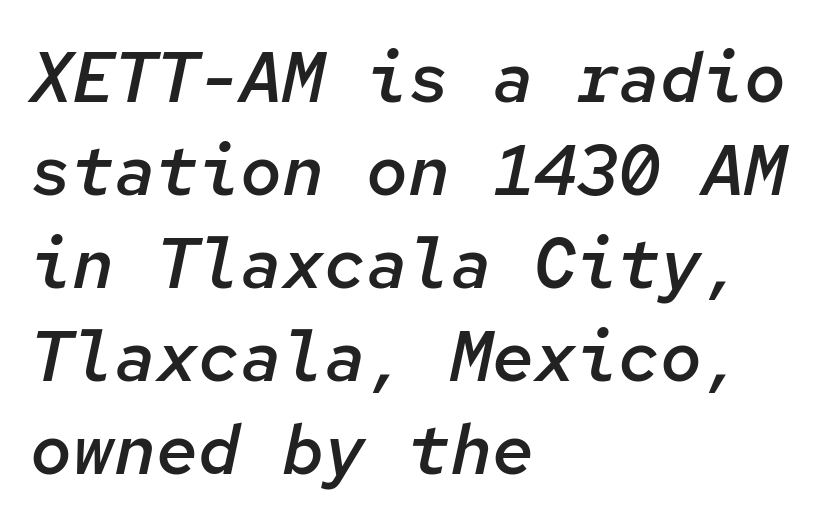
{"italic": "yes", "lean": "right", "slant_degrees": 12, "bold": "semi", "weight": "semibold", "width": "normal", "stroke_contrast": "low", "x_height": "medium", "monospaced": "yes", "underline": "no", "align": "left", "line_spacing": "normal", "line_spacing_ratio": 1.33, "letter_spacing": "normal", "letter_spacing_em": 0.0, "glyph_px": 70}
